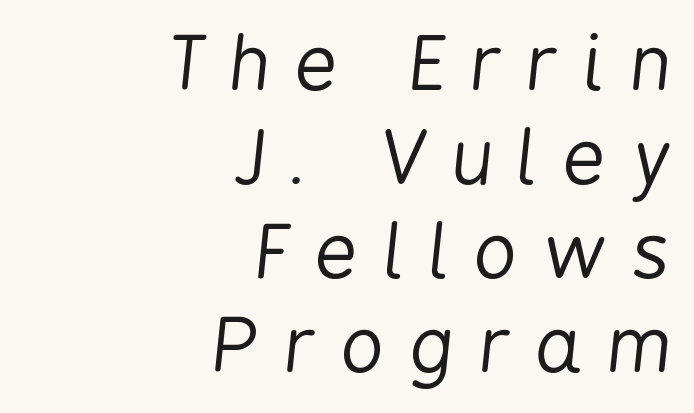
The image shows 74 px regular-weight, condensed type, italic (leaning right); set right-aligned, normal line spacing (1.27x), unusually wide letter spacing (+0.35 em), not underlined; low stroke contrast and a medium x-height.
